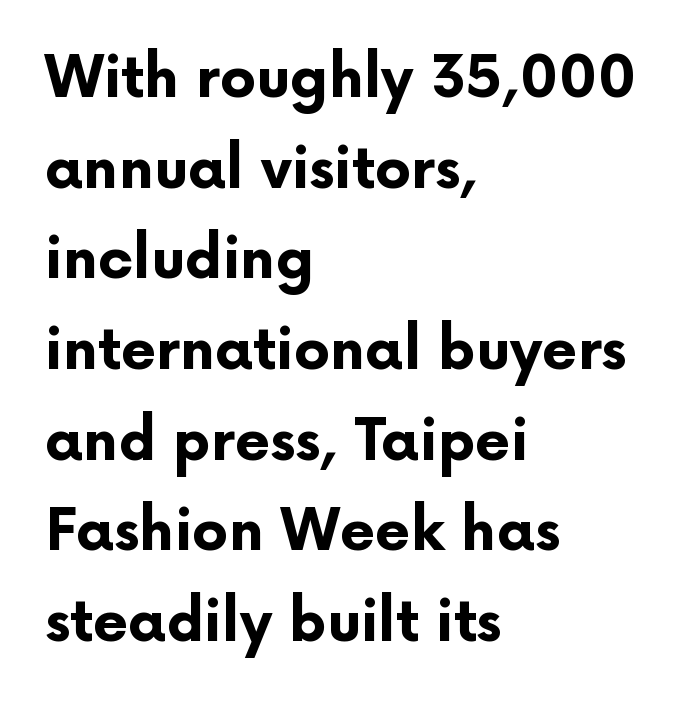
The characters look thick and weighty, a clear bold. The foot of each line stays bare and open. Examine the stroke ends and you'll find no serifs. Nope, not italic — everything's standing straight. A classic flush-left, rag-right setting is used for this passage.
